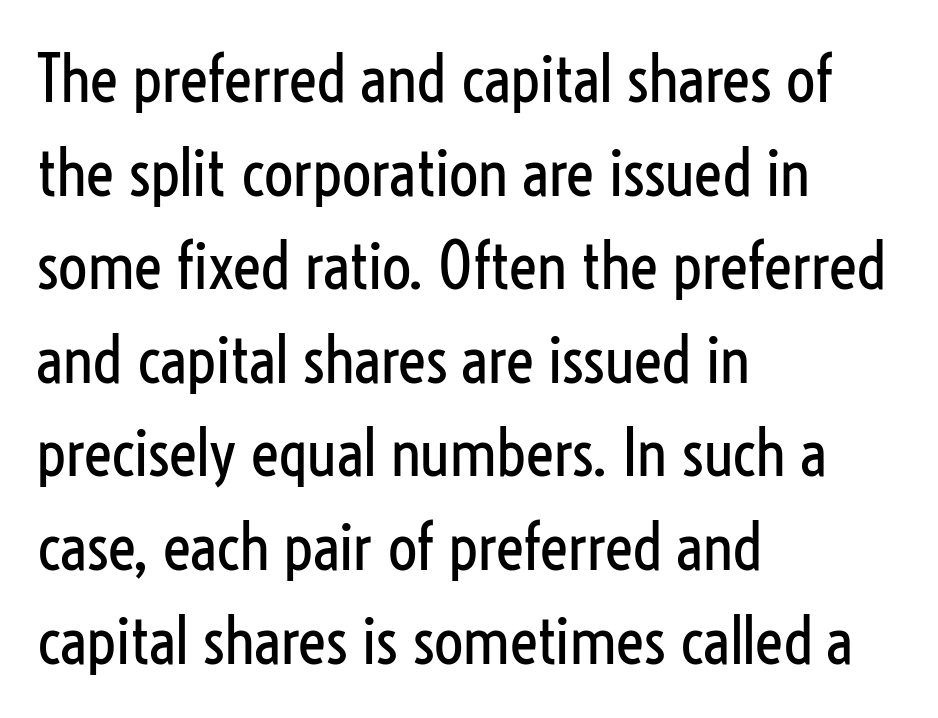
Q: Is the text bold? A: No.
Q: Is the text italic (slanted)? A: No, it is upright.
Q: Is the typeface a serif or a sans-serif typeface? A: Sans-serif.
Q: Is the text underlined? A: No.
Q: How is the paragraph aligned? A: Left-aligned.
Q: Is the spacing between letters normal or unusually wide? A: Normal.
Q: Is the spacing between lines tight, normal or loose? A: Normal.
Q: Width (condensed, normal, or wide)? A: Condensed.
Q: Stroke contrast? A: Low.
Q: x-height? A: Medium.
Q: Monospaced? A: No.
